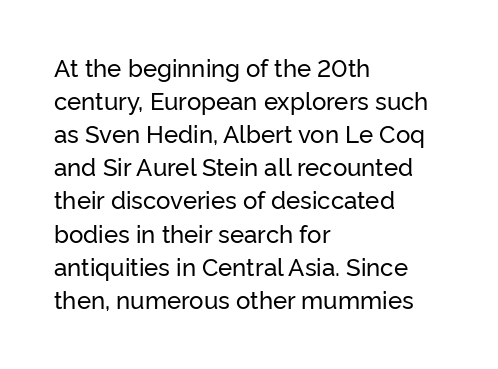
The image shows 24 px text type, upright; set left-aligned, normal line spacing (1.38x), normal letter spacing, not underlined.
